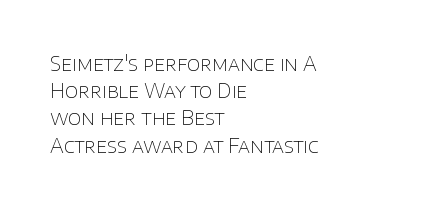
Q: Is the text bold? A: No.
Q: Is the text italic (slanted)? A: No, it is upright.
Q: Is the text underlined? A: No.
Q: How is the paragraph aligned? A: Left-aligned.
Q: Is the spacing between letters normal or unusually wide? A: Normal.
Q: Is the spacing between lines tight, normal or loose? A: Normal.
